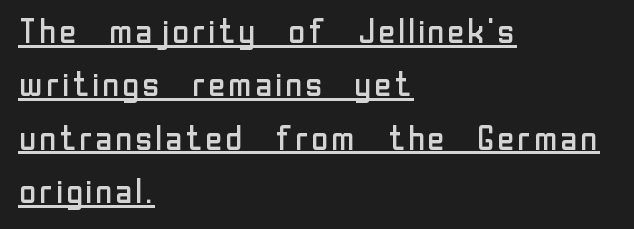
You can tell from the bare stems that sans-serif type was used. There is no visible air inserted between adjacent glyphs. The passage shown is typed in a proportional face where columns would drift. Tall strokes in this sample are plumb rather than angled. The typesetter chose a ragged-right arrangement here.
